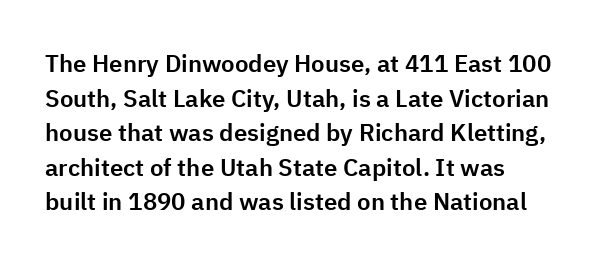
{"italic": "no", "underline": "no", "align": "left", "line_spacing": "normal", "line_spacing_ratio": 1.44, "letter_spacing": "normal", "letter_spacing_em": 0.0, "glyph_px": 24}
